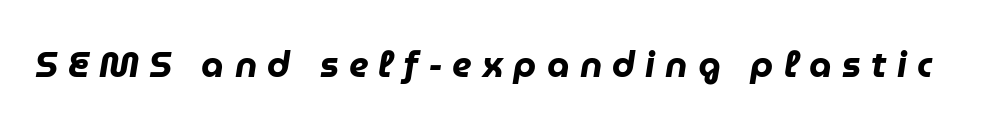
Q: Is the text bold? A: Yes.
Q: Is the text italic (slanted)? A: Yes, it leans right by about 9 degrees.
Q: Is the text underlined? A: No.
Q: Is the spacing between letters normal or unusually wide? A: Unusually wide.
Q: Width (condensed, normal, or wide)? A: Normal.
Q: Stroke contrast? A: Low.
Q: x-height? A: Medium.
Q: Monospaced? A: No.
